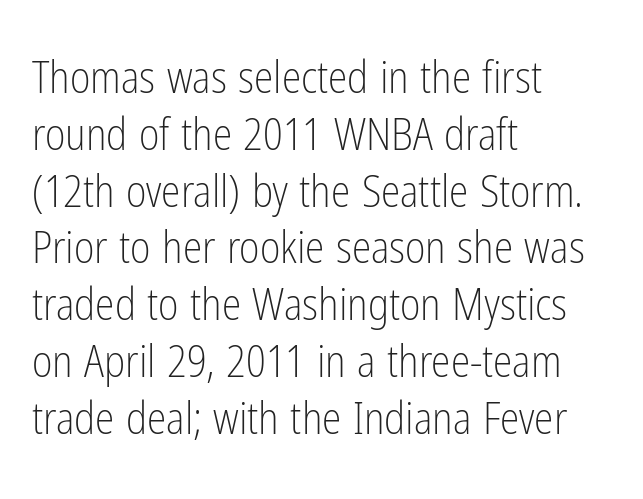
{"serif": "no", "italic": "no", "bold": "no", "weight": "light", "width": "condensed", "stroke_contrast": "low", "x_height": "medium", "monospaced": "no", "underline": "no", "align": "left", "line_spacing": "normal", "line_spacing_ratio": 1.29, "letter_spacing": "normal", "letter_spacing_em": 0.0, "glyph_px": 44}
